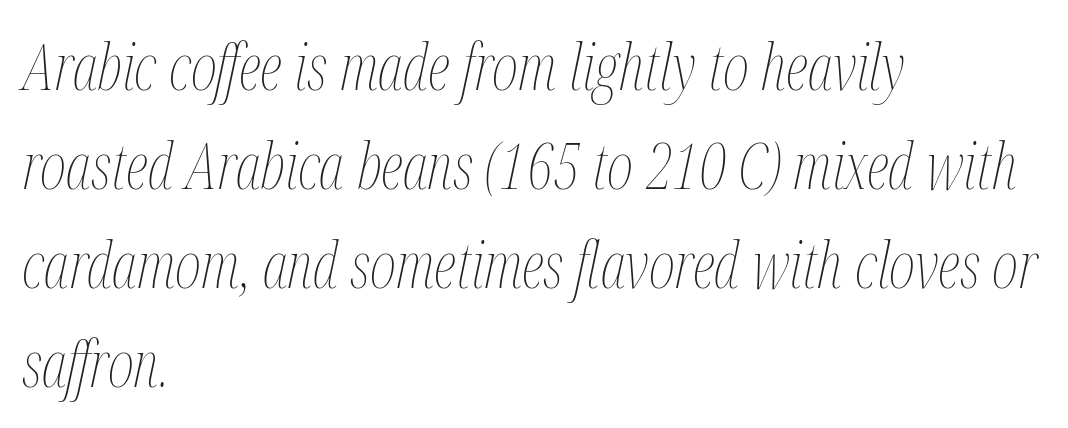
{"italic": "yes", "lean": "right", "slant_degrees": 12, "bold": "no", "weight": "thin", "width": "condensed", "stroke_contrast": "medium", "x_height": "medium", "monospaced": "no", "underline": "no", "align": "left", "line_spacing": "normal", "line_spacing_ratio": 1.57, "letter_spacing": "normal", "letter_spacing_em": 0.0, "glyph_px": 63}
